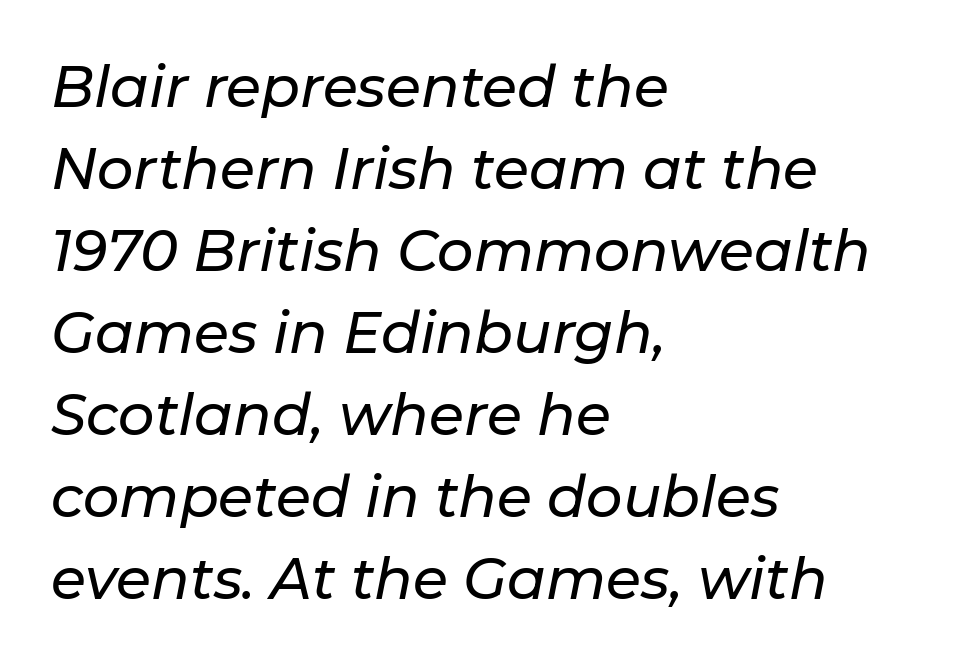
{"italic": "yes", "lean": "right", "slant_degrees": 11, "width": "normal", "stroke_contrast": "low", "x_height": "medium", "monospaced": "no", "underline": "no", "align": "left", "line_spacing": "normal", "line_spacing_ratio": 1.44, "letter_spacing": "normal", "letter_spacing_em": 0.0, "glyph_px": 57}
